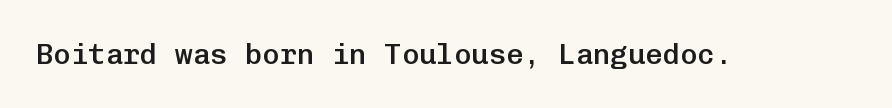
Q: Is the text bold? A: Semi-bold.
Q: Is the text italic (slanted)? A: No, it is upright.
Q: Is the typeface a serif or a sans-serif typeface? A: Sans-serif.
Q: Is the text underlined? A: No.
Q: Is the spacing between letters normal or unusually wide? A: Normal.
Q: Width (condensed, normal, or wide)? A: Normal.
Q: Stroke contrast? A: Low.
Q: x-height? A: Medium.
Q: Monospaced? A: Yes.
